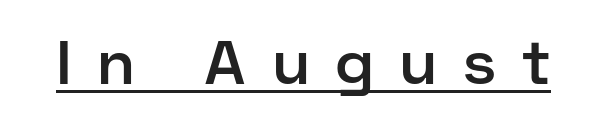
Substantial extra tracking has been applied to these lines. Italic? Not at all — the glyphs are vertical. Every word sits above its own underline. Each glyph is drawn with semibold strokes, heavier than normal yet not fully bold. Nothing sits at the stroke ends, so this counts as sans-serif.
